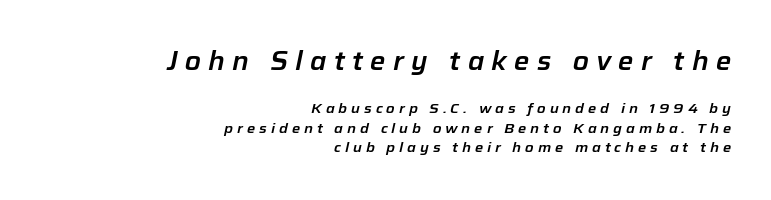
The image shows 26 px text type, italic (leaning right); set right-aligned, normal line spacing (1.4x), unusually wide letter spacing (+0.28 em), not underlined; the first (top) block is 1.86x larger.
